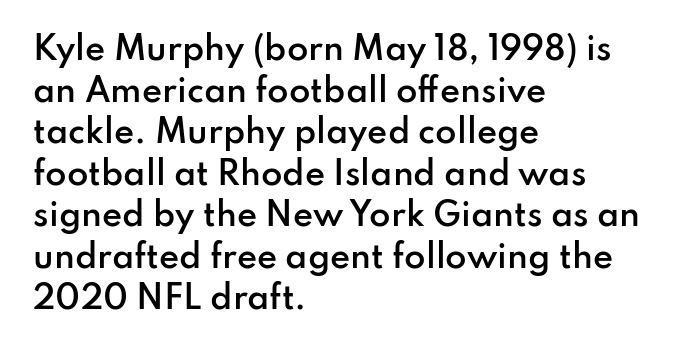
Q: Is the text bold? A: Semi-bold.
Q: Is the text italic (slanted)? A: No, it is upright.
Q: Is the typeface a serif or a sans-serif typeface? A: Sans-serif.
Q: Is the text underlined? A: No.
Q: How is the paragraph aligned? A: Left-aligned.
Q: Is the spacing between letters normal or unusually wide? A: Normal.
Q: Is the spacing between lines tight, normal or loose? A: Normal.
Q: Width (condensed, normal, or wide)? A: Normal.
Q: Stroke contrast? A: Low.
Q: x-height? A: Small.
Q: Monospaced? A: No.
